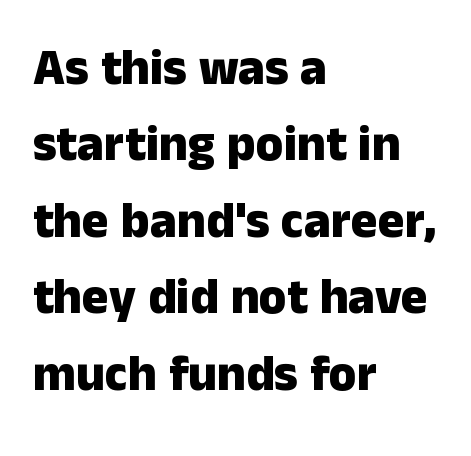
Q: Is the text bold? A: Yes.
Q: Is the text italic (slanted)? A: No, it is upright.
Q: Is the typeface a serif or a sans-serif typeface? A: Sans-serif.
Q: Is the text underlined? A: No.
Q: How is the paragraph aligned? A: Left-aligned.
Q: Is the spacing between letters normal or unusually wide? A: Normal.
Q: Is the spacing between lines tight, normal or loose? A: Normal.
Q: Width (condensed, normal, or wide)? A: Normal.
Q: Stroke contrast? A: Low.
Q: x-height? A: Medium.
Q: Monospaced? A: No.
